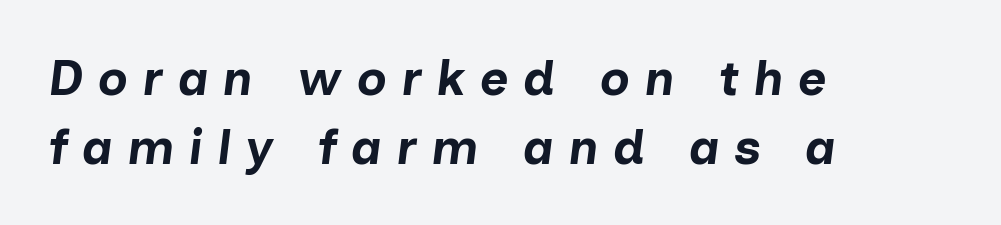
{"italic": "yes", "lean": "right", "slant_degrees": 7, "bold": "yes", "weight": "bold", "width": "normal", "stroke_contrast": "low", "x_height": "medium", "monospaced": "no", "underline": "no", "align": "left", "line_spacing": "normal", "line_spacing_ratio": 1.4, "letter_spacing": "wide", "letter_spacing_em": 0.3, "glyph_px": 49}
